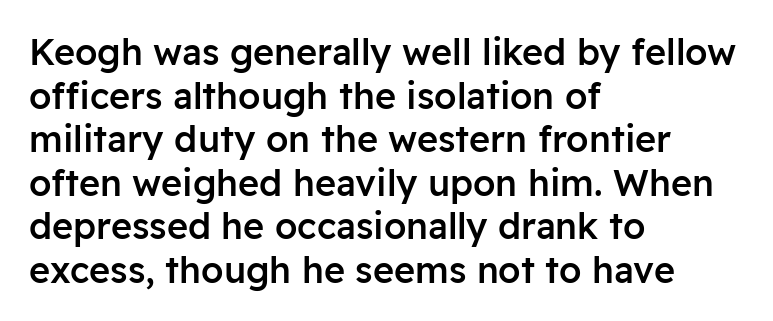
The image shows 36 px semibold sans-serif type, upright; set left-aligned, line spacing 1.21x, normal letter spacing, not underlined; low stroke contrast and a medium x-height.
